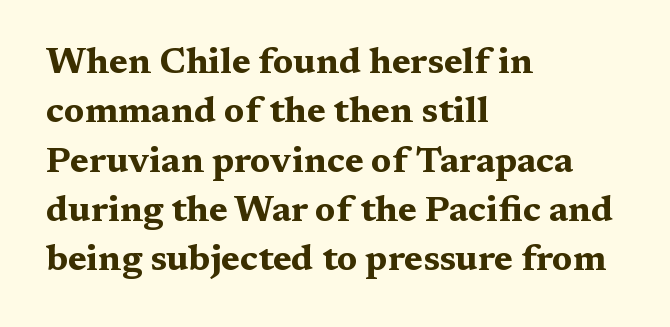
{"serif": "yes", "italic": "no", "bold": "yes", "weight": "bold", "width": "wide", "stroke_contrast": "medium", "x_height": "medium", "monospaced": "no", "underline": "no", "align": "left", "line_spacing": "normal", "line_spacing_ratio": 1.37, "letter_spacing": "normal", "letter_spacing_em": 0.0, "glyph_px": 36}
